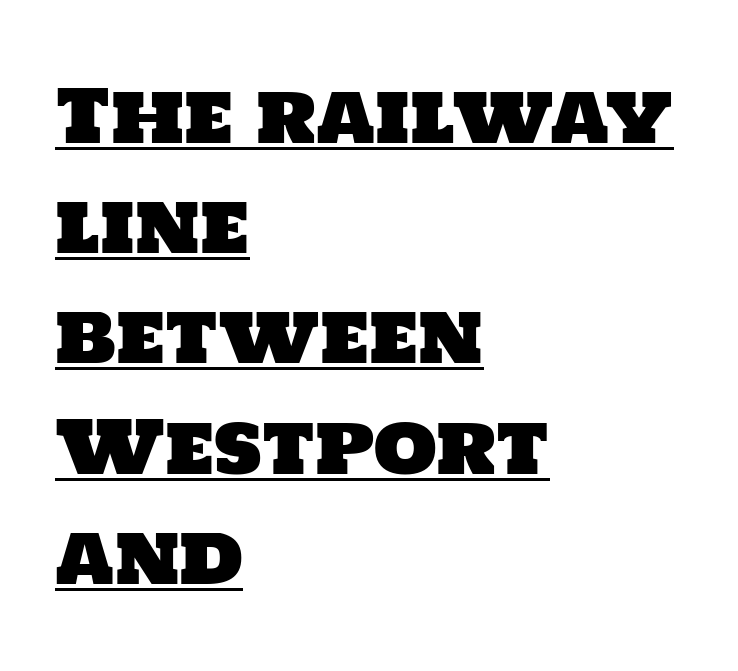
{"serif": "no", "width": "normal", "stroke_contrast": "low", "x_height": "large", "monospaced": "no", "underline": "yes", "align": "left", "line_spacing": "normal", "line_spacing_ratio": 1.51, "letter_spacing": "normal", "letter_spacing_em": 0.0, "glyph_px": 73}
